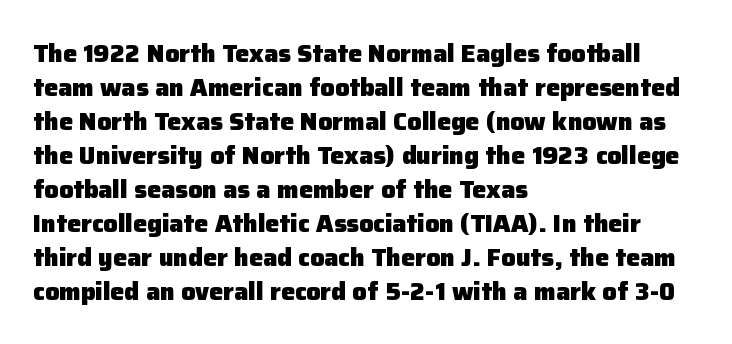
{"italic": "no", "bold": "yes", "underline": "no", "align": "left", "line_spacing": "normal", "line_spacing_ratio": 1.36, "letter_spacing": "normal", "letter_spacing_em": 0.0, "glyph_px": 25}
